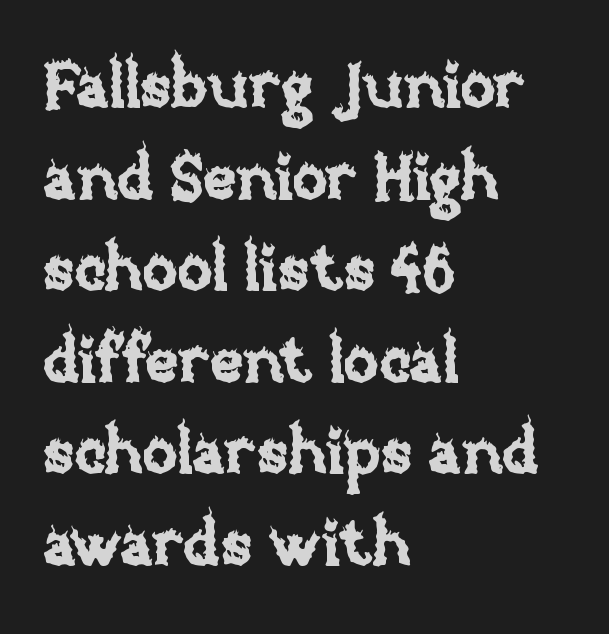
All the whitespace from short lines collects on the right. Type without underlining. Vertical spacing — default. Posture: upright roman. Looks like regular typesetting: each glyph gets only the width it needs.
